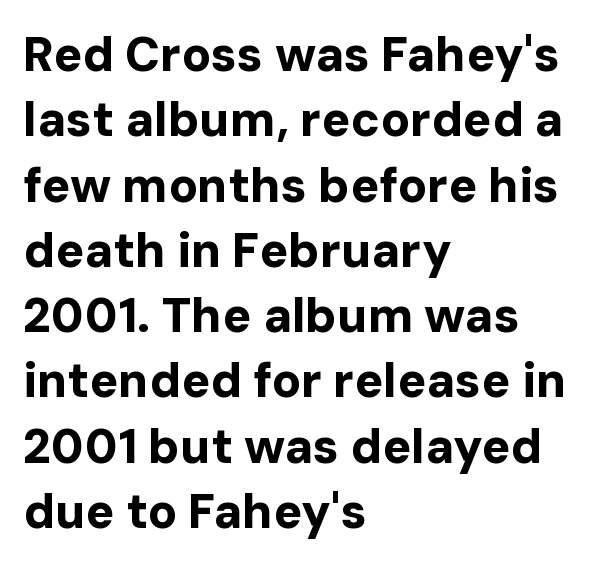
The image shows 48 px bold sans-serif type, upright; set left-aligned, normal line spacing (1.36x), normal letter spacing, not underlined; low stroke contrast and a medium x-height.
